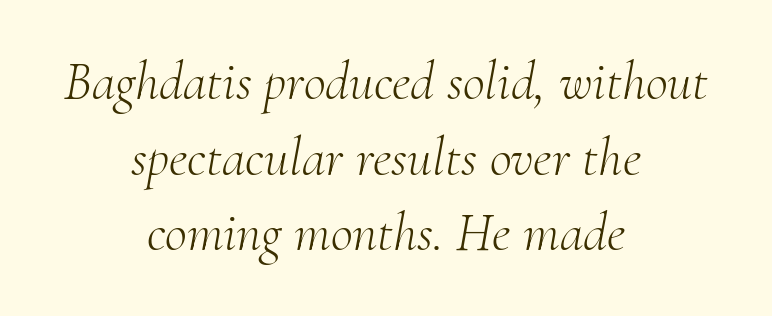
{"serif": "yes", "italic": "yes", "lean": "right", "slant_degrees": 10, "bold": "no", "weight": "light", "width": "normal", "stroke_contrast": "medium", "x_height": "small", "monospaced": "no", "underline": "no", "align": "center", "line_spacing": "normal", "line_spacing_ratio": 1.4, "letter_spacing": "normal", "letter_spacing_em": 0.0, "glyph_px": 54}
